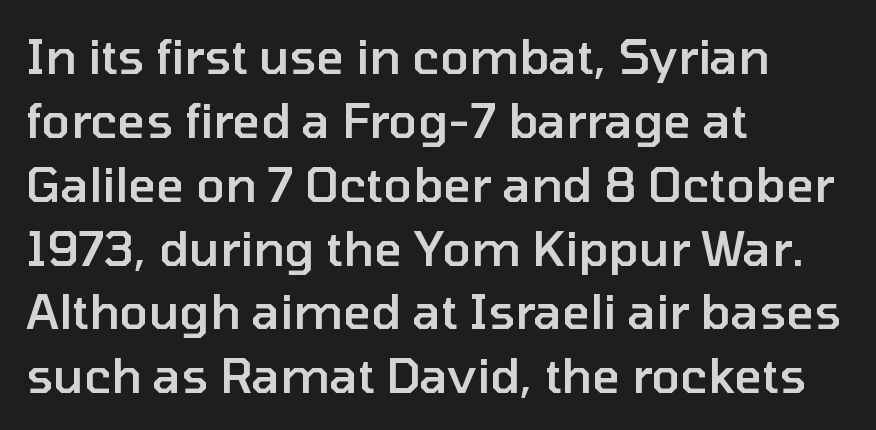
Alignment: flush left. The space beneath each line is pristine and unruled. Note the varied advance widths — an 'i' is clearly narrower than an 'm'. Students, observe: this is what conventionally led text looks like. Students, note that the glyphs here touch the page at normal intervals.
